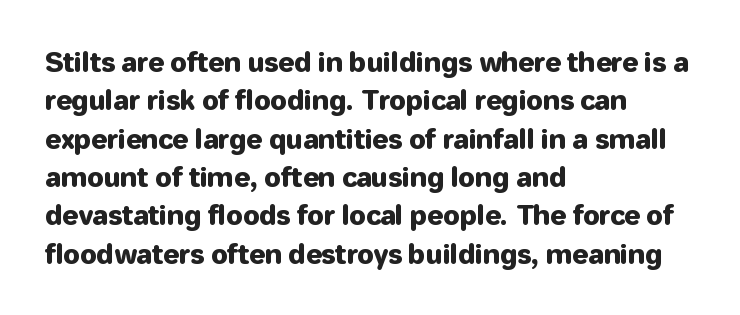
{"italic": "no", "underline": "no", "align": "left", "line_spacing": "normal", "line_spacing_ratio": 1.42, "letter_spacing": "normal", "letter_spacing_em": 0.0, "glyph_px": 27}
